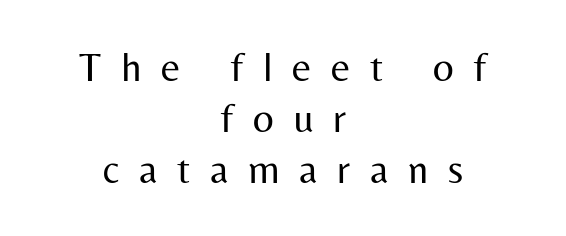
Stems here are at most as thick as an everyday book face. Underline: absent. Observe the absence of serifs on each vertical stroke in this sample. The passage shown stacks its lines at a standard gap. Short and long lines alike share a common midpoint.
